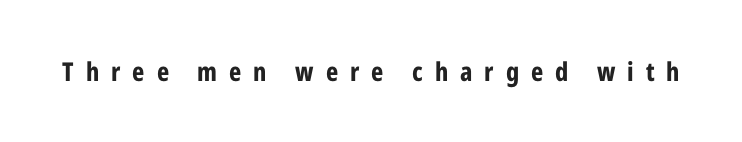
The image shows 26 px bold type, upright; set unusually wide letter spacing (+0.46 em), not underlined.
